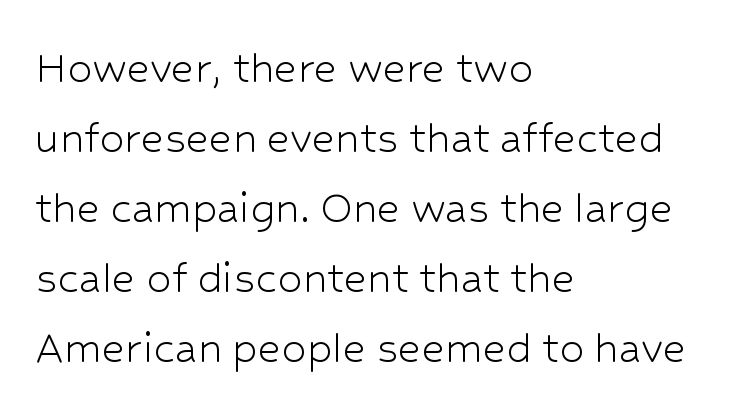
Q: Is the text bold? A: No.
Q: Is the text italic (slanted)? A: No, it is upright.
Q: Is the typeface a serif or a sans-serif typeface? A: Sans-serif.
Q: Is the text underlined? A: No.
Q: How is the paragraph aligned? A: Left-aligned.
Q: Is the spacing between letters normal or unusually wide? A: Normal.
Q: Is the spacing between lines tight, normal or loose? A: Normal.
Q: Width (condensed, normal, or wide)? A: Normal.
Q: Stroke contrast? A: Low.
Q: x-height? A: Medium.
Q: Monospaced? A: No.
